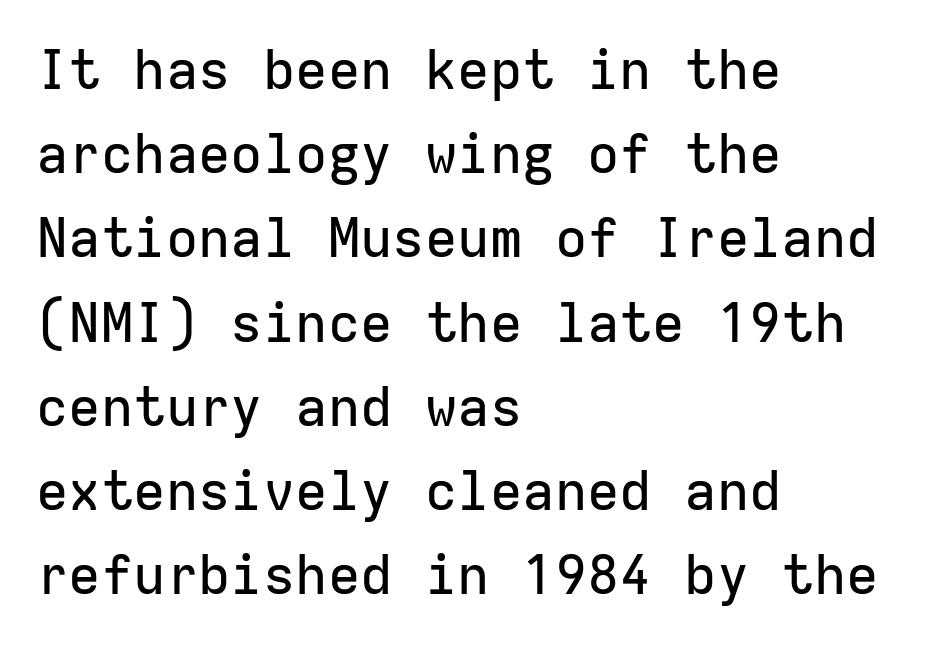
{"serif": "no", "italic": "no", "width": "normal", "stroke_contrast": "low", "x_height": "medium", "monospaced": "yes", "underline": "no", "align": "left", "line_spacing": "normal", "line_spacing_ratio": 1.56, "letter_spacing": "normal", "letter_spacing_em": 0.0, "glyph_px": 54}
